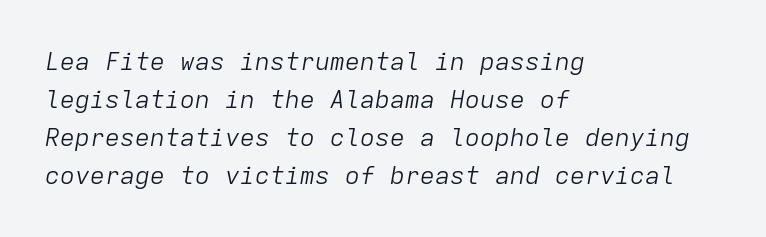
Plain, unruled lines of type. Regarding leading, the lines here are spaced in the standard way. Alignment: flush left. The face used here is rendered with its standard letterfit. Letters have the restrained weight of plain body copy at most. An italicized treatment has been applied to the whole sample.
